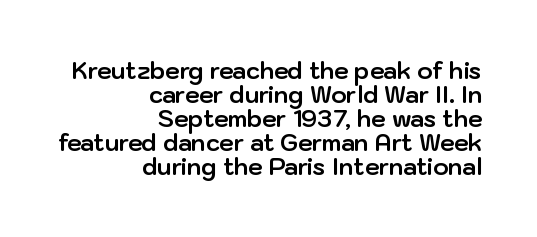
Q: Is the text bold? A: Yes.
Q: Is the text italic (slanted)? A: No, it is upright.
Q: Is the text underlined? A: No.
Q: How is the paragraph aligned? A: Right-aligned.
Q: Is the spacing between letters normal or unusually wide? A: Normal.
Q: Is the spacing between lines tight, normal or loose? A: Tight.
